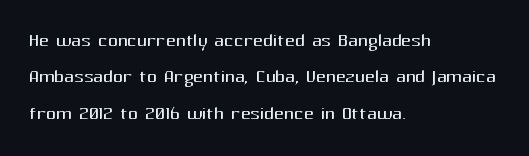
The image shows 24 px text type, upright; set left-aligned, normal line spacing (1.52x), normal letter spacing, not underlined.
